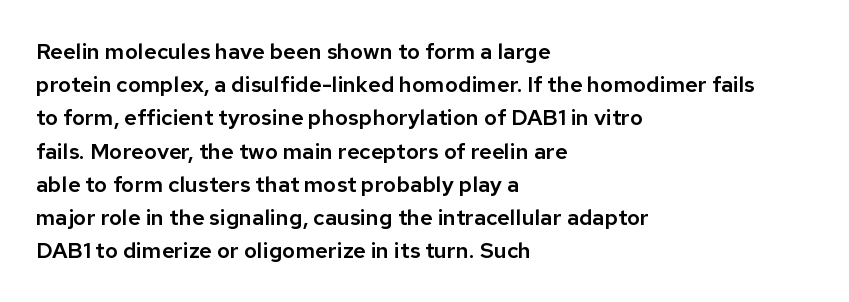
Q: Is the text italic (slanted)? A: No, it is upright.
Q: Is the text underlined? A: No.
Q: How is the paragraph aligned? A: Left-aligned.
Q: Is the spacing between letters normal or unusually wide? A: Normal.
Q: Is the spacing between lines tight, normal or loose? A: Normal.
